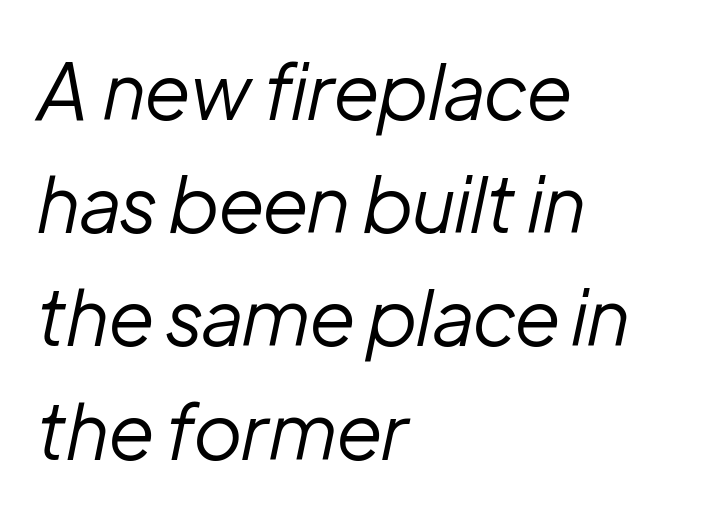
The image shows 77 px regular-weight type, italic (leaning right); set left-aligned, normal line spacing (1.47x), normal letter spacing, not underlined; low stroke contrast and a medium x-height.
